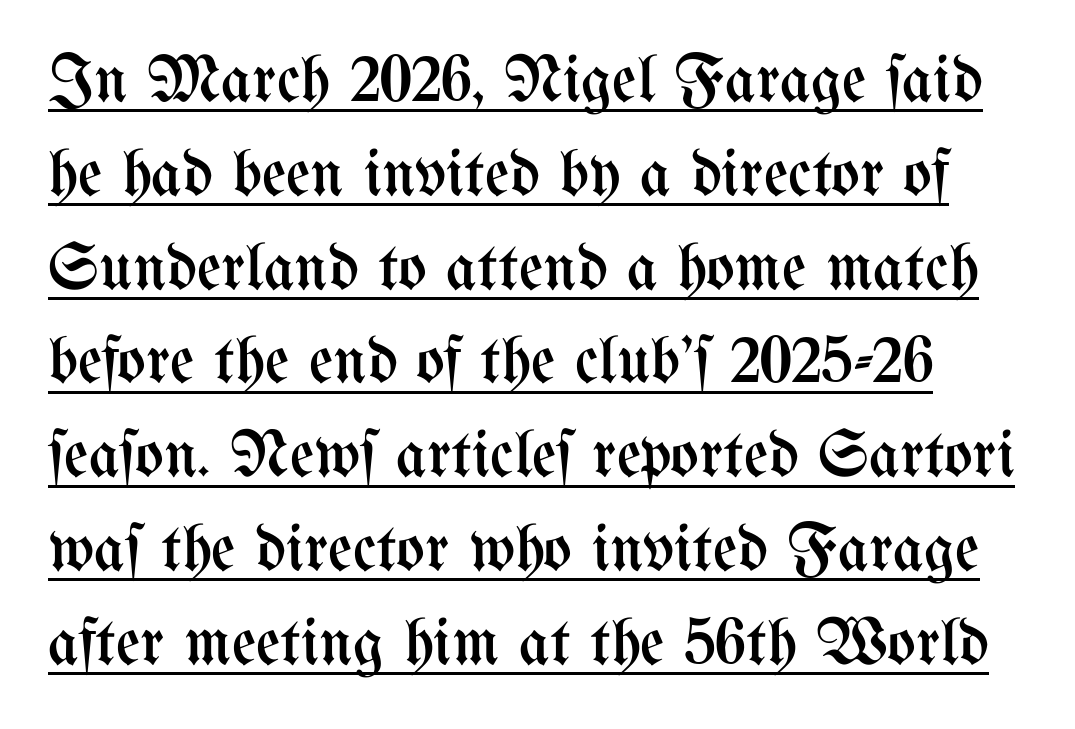
Q: Is the text bold? A: No.
Q: Is the text italic (slanted)? A: No, it is upright.
Q: Is the text underlined? A: Yes.
Q: Is the spacing between letters normal or unusually wide? A: Normal.
Q: Is the spacing between lines tight, normal or loose? A: Normal.
Q: Width (condensed, normal, or wide)? A: Condensed.
Q: Stroke contrast? A: Medium.
Q: x-height? A: Medium.
Q: Monospaced? A: No.
